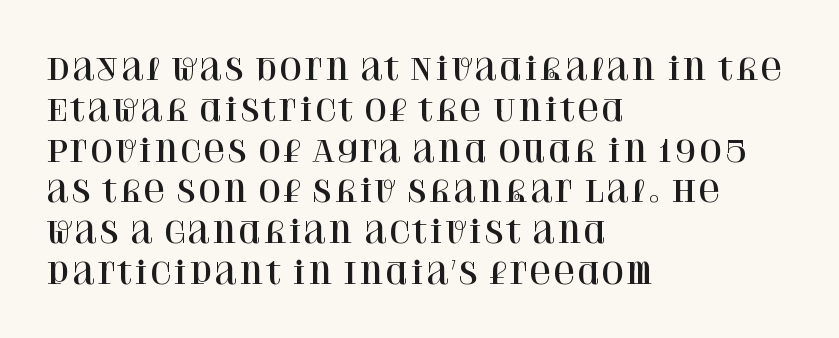
Q: Is the text italic (slanted)? A: No, it is upright.
Q: Is the typeface a serif or a sans-serif typeface? A: Serif.
Q: Is the text underlined? A: No.
Q: How is the paragraph aligned? A: Left-aligned.
Q: Is the spacing between letters normal or unusually wide? A: Normal.
Q: Is the spacing between lines tight, normal or loose? A: Normal.
Q: Width (condensed, normal, or wide)? A: Normal.
Q: Stroke contrast? A: High.
Q: x-height? A: Large.
Q: Monospaced? A: No.
